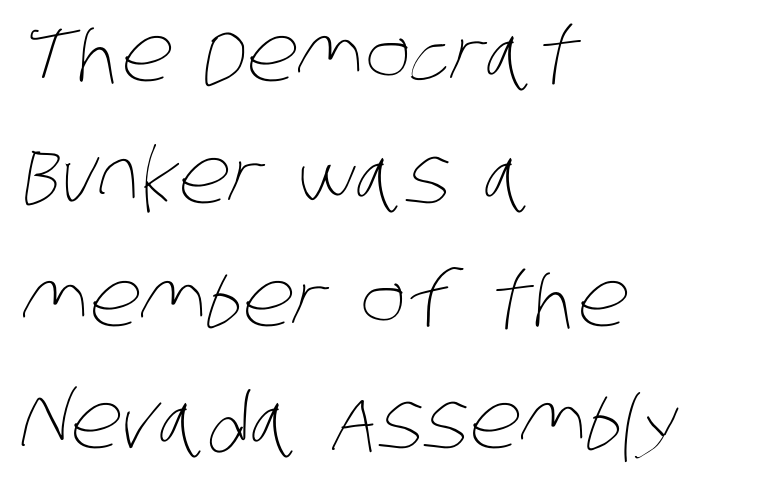
Q: Is the text bold? A: No.
Q: Is the text underlined? A: No.
Q: How is the paragraph aligned? A: Left-aligned.
Q: Is the spacing between letters normal or unusually wide? A: Normal.
Q: Is the spacing between lines tight, normal or loose? A: Normal.
Q: Width (condensed, normal, or wide)? A: Condensed.
Q: Stroke contrast? A: Low.
Q: x-height? A: Large.
Q: Monospaced? A: No.
